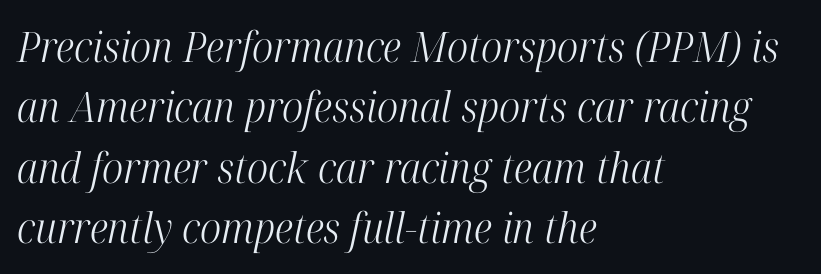
Compared with typical paragraphs, the rows here are spaced about the same. This reads as an unemphasized weight, regular at the heaviest. Letter spacing: default. Words float on clear page, feet unadorned. Typeset ragged right — the left edge is the straight one. If you drew a line through each stem, it would be angled.
